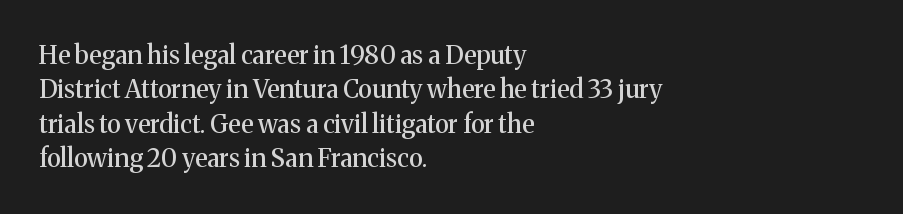
The image shows 25 px text type, upright; set left-aligned, normal line spacing (1.38x), normal letter spacing, not underlined.
